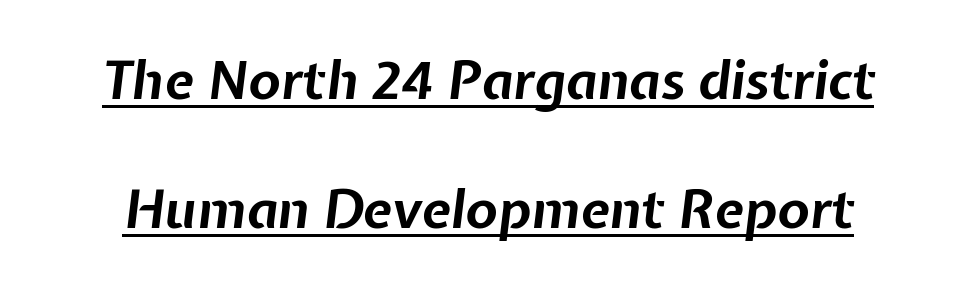
{"italic": "yes", "lean": "right", "slant_degrees": 7, "bold": "yes", "weight": "bold", "width": "normal", "stroke_contrast": "low", "x_height": "medium", "monospaced": "no", "underline": "yes", "line_spacing": "loose", "line_spacing_ratio": 2.44, "letter_spacing": "normal", "letter_spacing_em": 0.0, "glyph_px": 53}
